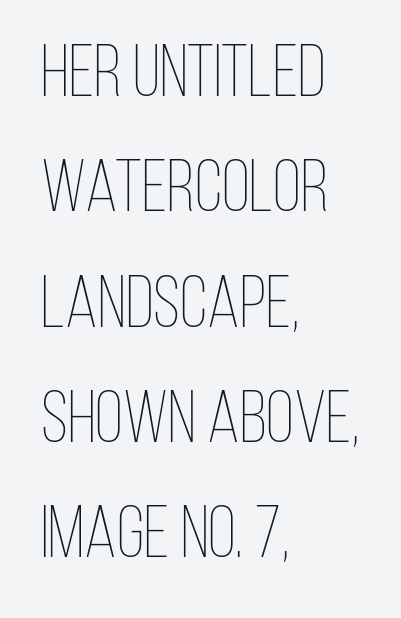
Between one letter and the next there's only the usual sliver of space. The zone under the glyphs is completely vacant. Varying glyph widths throughout — classic text-font behaviour. Evenly set lines give the paragraph a standard silhouette. Nothing heavy about these letters — not bold at all.
